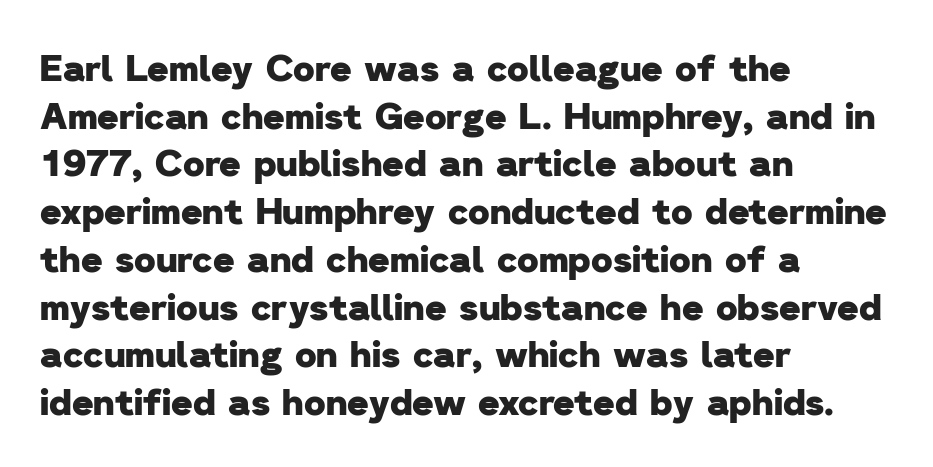
{"serif": "no", "bold": "yes", "weight": "heavy", "width": "normal", "stroke_contrast": "low", "x_height": "medium", "monospaced": "no", "underline": "no", "align": "left", "line_spacing": "normal", "line_spacing_ratio": 1.29, "letter_spacing": "normal", "letter_spacing_em": 0.0, "glyph_px": 37}
